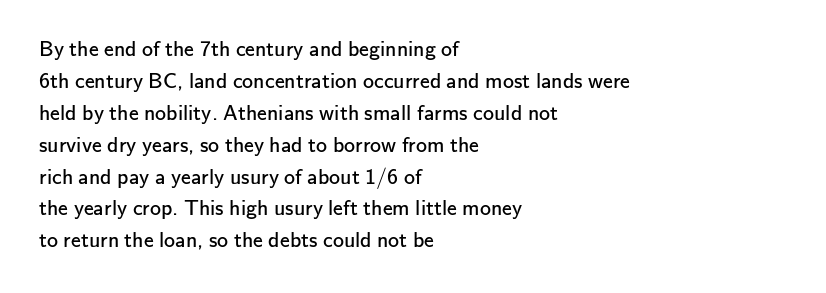
This sample uses an upright cut, with every glyph sitting square on the baseline. Check the space under the baseline: it is left empty. These lines are set flush left with a ragged right edge. Weight: not bold — regular or lighter.
